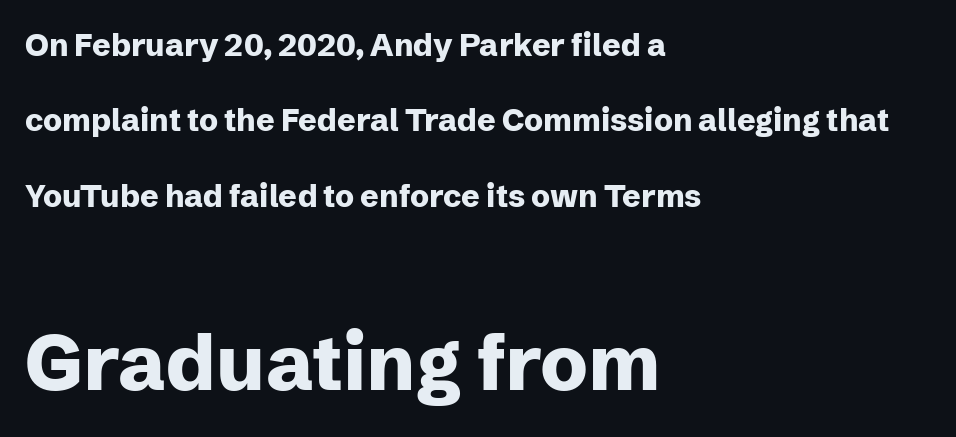
A typesetter would call this leading open, well beyond the default. The space beneath each line is pristine and unruled. Compared with typical body copy, the letter spacing here is the same. Is the block centered? No — it sits flush against the left margin. Note the varied advance widths — an 'i' is clearly narrower than an 'm'. Top chunk: small. Bottom chunk: large.
